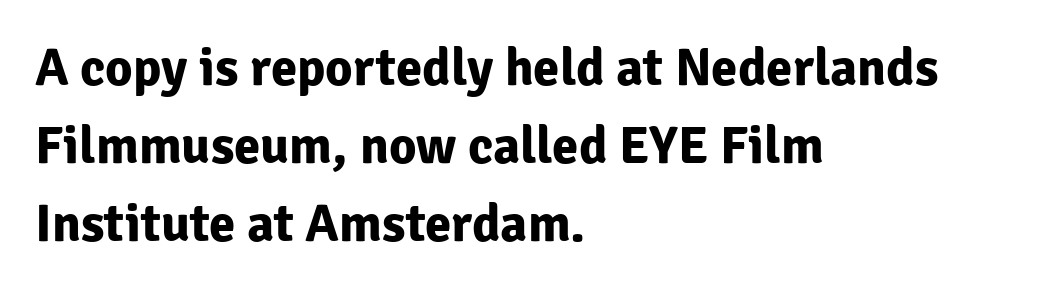
The space beneath each line is pristine and unruled. This block has exactly the height ordinary leading produces. These lines were composed using upright roman letters. You could not count columns in this text — the font is proportionally spaced. The rendering anchors every line to the left-hand side.
